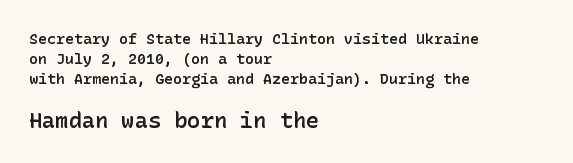
The image shows 22 px text type, upright; set left-aligned, normal line spacing (1.34x), normal letter spacing, not underlined; the second (bottom) block is 1.47x larger.
